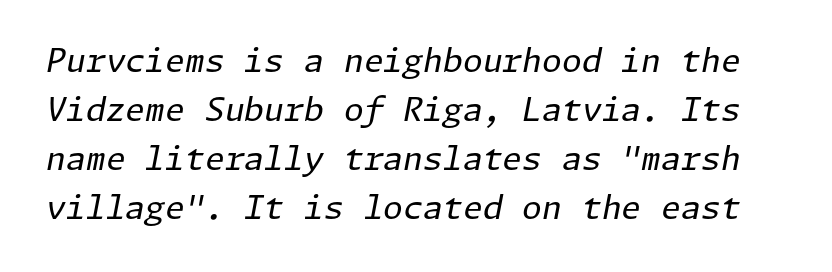
Q: Is the text bold? A: No.
Q: Is the text italic (slanted)? A: Yes, it leans right by about 11 degrees.
Q: Is the text underlined? A: No.
Q: Is the spacing between letters normal or unusually wide? A: Normal.
Q: Is the spacing between lines tight, normal or loose? A: Normal.
Q: Width (condensed, normal, or wide)? A: Normal.
Q: Stroke contrast? A: Low.
Q: x-height? A: Medium.
